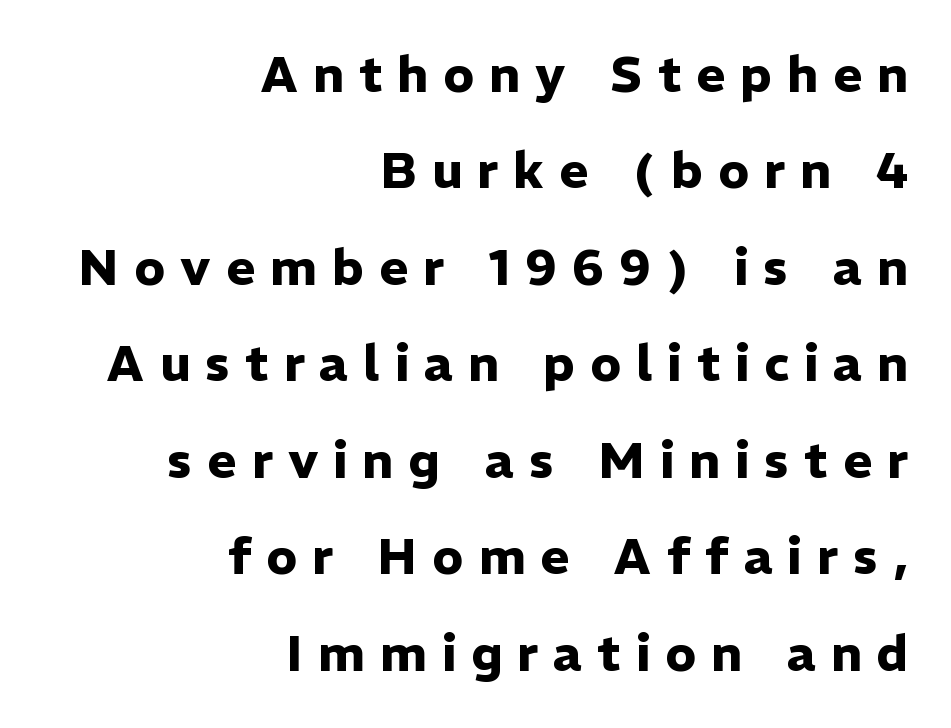
{"serif": "no", "italic": "no", "bold": "yes", "weight": "heavy", "width": "normal", "stroke_contrast": "low", "x_height": "medium", "monospaced": "no", "underline": "no", "align": "right", "line_spacing": "loose", "line_spacing_ratio": 1.93, "letter_spacing": "wide", "letter_spacing_em": 0.3, "glyph_px": 50}
